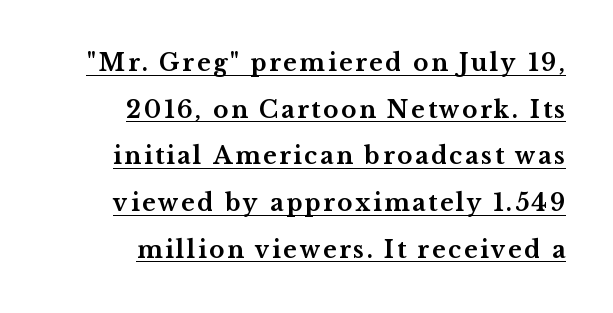
The image shows 23 px bold type, upright; set right-aligned, loose line spacing (2.03x), underlined.
